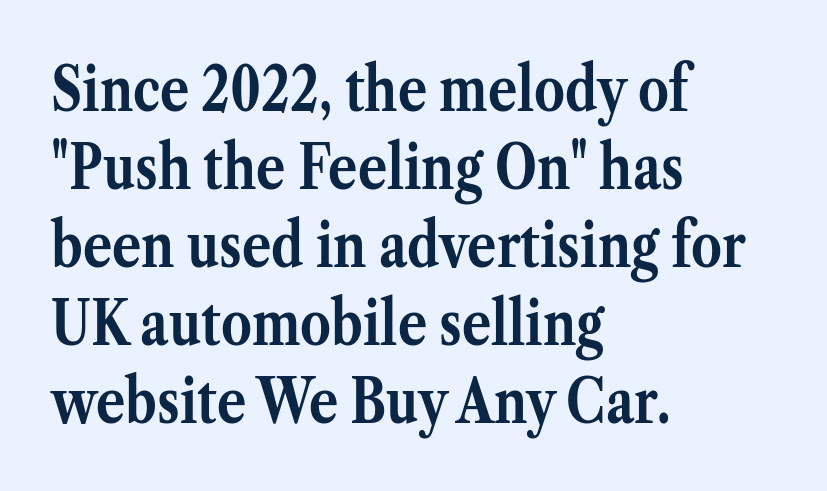
Q: Is the text bold? A: Yes.
Q: Is the text italic (slanted)? A: No, it is upright.
Q: Is the typeface a serif or a sans-serif typeface? A: Serif.
Q: Is the text underlined? A: No.
Q: How is the paragraph aligned? A: Left-aligned.
Q: Is the spacing between letters normal or unusually wide? A: Normal.
Q: Is the spacing between lines tight, normal or loose? A: Normal.
Q: Width (condensed, normal, or wide)? A: Normal.
Q: Stroke contrast? A: Medium.
Q: x-height? A: Medium.
Q: Monospaced? A: No.
